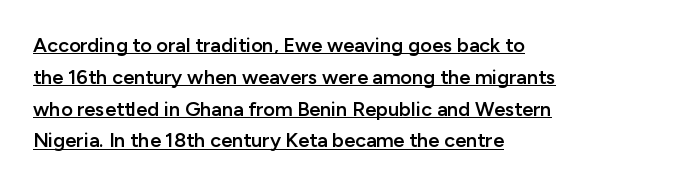
The image shows 20 px text type, upright; set left-aligned, normal line spacing (1.59x), normal letter spacing, underlined.
